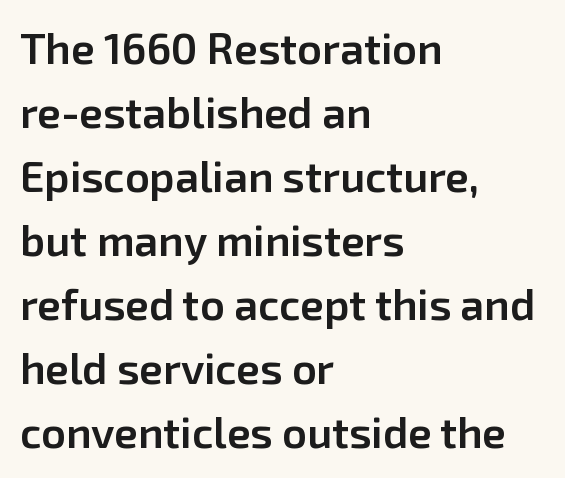
Type without underlining. Proportional: the letters do not fall into vertical columns. If you drew a line through each stem, it would be perfectly vertical. Line starts are locked; line ends wander.
